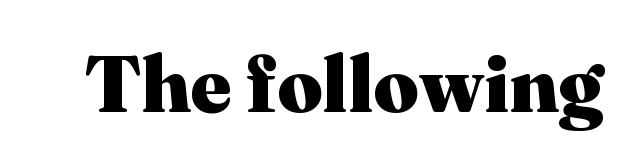
{"serif": "yes", "italic": "no", "bold": "yes", "weight": "heavy", "width": "normal", "stroke_contrast": "medium", "x_height": "medium", "monospaced": "no", "underline": "no", "letter_spacing": "normal", "letter_spacing_em": 0.0, "glyph_px": 79}
